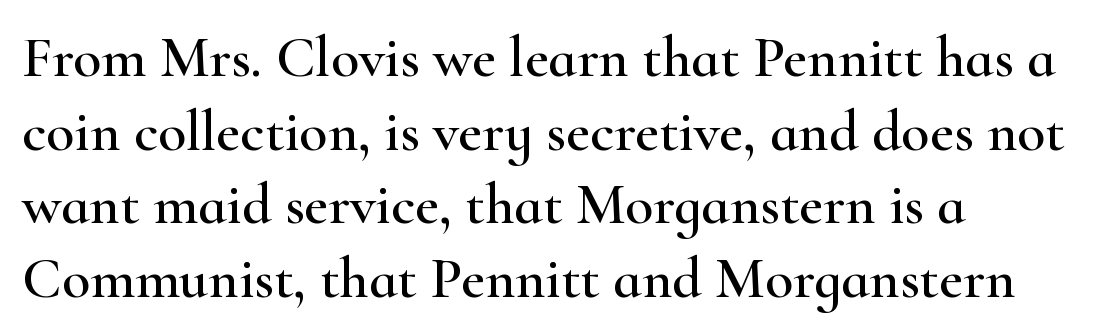
The image shows 58 px wide serif type, upright; set left-aligned, normal line spacing (1.27x), normal letter spacing, not underlined; high stroke contrast and a small x-height.
